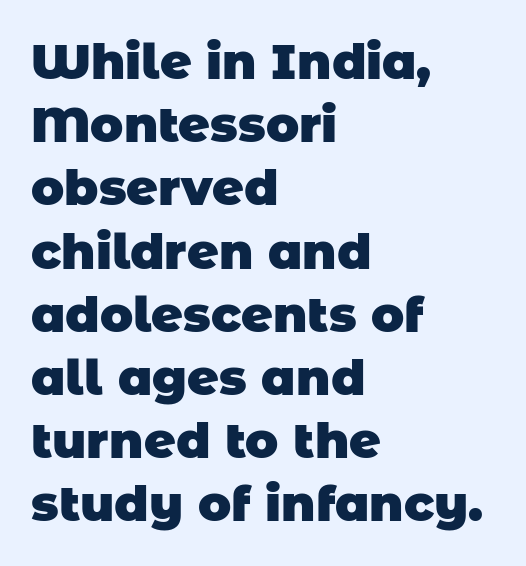
Q: Is the text bold? A: Yes.
Q: Is the typeface a serif or a sans-serif typeface? A: Sans-serif.
Q: Is the text underlined? A: No.
Q: How is the paragraph aligned? A: Left-aligned.
Q: Is the spacing between letters normal or unusually wide? A: Normal.
Q: Is the spacing between lines tight, normal or loose? A: Normal.
Q: Width (condensed, normal, or wide)? A: Normal.
Q: Stroke contrast? A: Low.
Q: x-height? A: Large.
Q: Monospaced? A: No.
